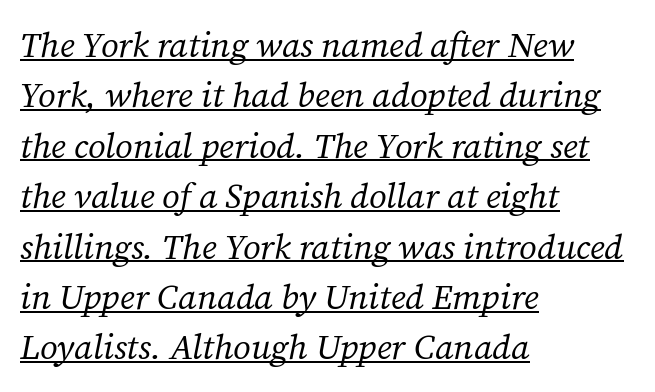
The image shows 35 px regular-weight serif type, italic (leaning right); set left-aligned, normal line spacing (1.44x), normal letter spacing, underlined; medium stroke contrast and a medium x-height.
